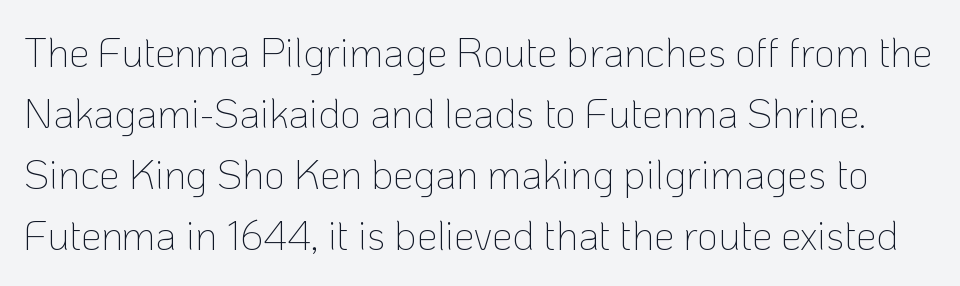
Q: Is the text bold? A: No.
Q: Is the text italic (slanted)? A: No, it is upright.
Q: Is the typeface a serif or a sans-serif typeface? A: Sans-serif.
Q: Is the text underlined? A: No.
Q: Is the spacing between letters normal or unusually wide? A: Normal.
Q: Is the spacing between lines tight, normal or loose? A: Normal.
Q: Width (condensed, normal, or wide)? A: Normal.
Q: Stroke contrast? A: Low.
Q: x-height? A: Medium.
Q: Monospaced? A: No.
